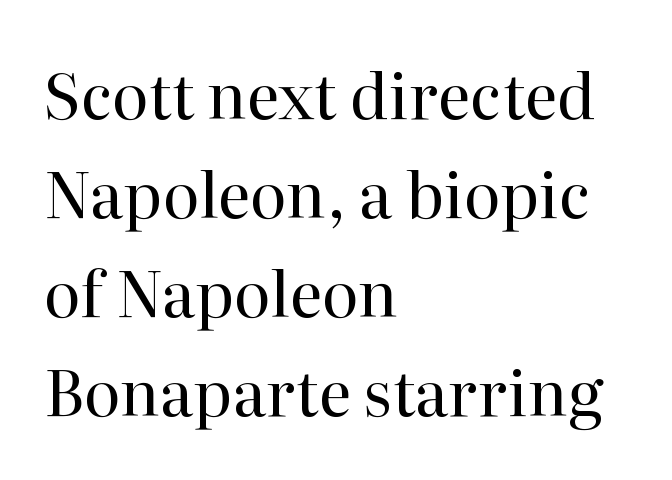
Upright lettering throughout. Unlike a clean sans, this face finishes its strokes with serifs. Notice how descenders clear the ascenders below comfortably — that's standard leading. Does extra space separate the letters? No, they use regular spacing. Think of a printed novel: that variable character pitch is what you see here.
